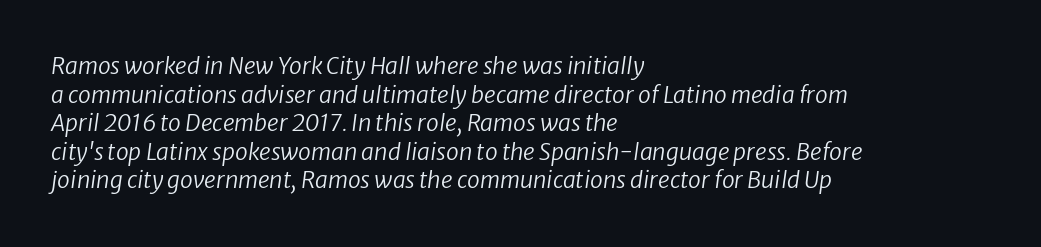
{"italic": "yes", "lean": "right", "slant_degrees": 8, "bold": "no", "underline": "no", "align": "left", "line_spacing_ratio": 1.24, "letter_spacing": "normal", "letter_spacing_em": 0.0, "glyph_px": 23}
